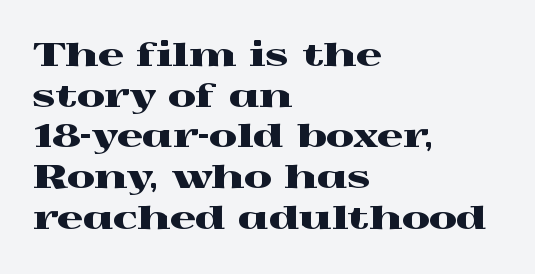
Q: Is the text italic (slanted)? A: No, it is upright.
Q: Is the typeface a serif or a sans-serif typeface? A: Serif.
Q: Is the text underlined? A: No.
Q: How is the paragraph aligned? A: Left-aligned.
Q: Is the spacing between letters normal or unusually wide? A: Normal.
Q: Is the spacing between lines tight, normal or loose? A: Normal.
Q: Width (condensed, normal, or wide)? A: Wide.
Q: x-height? A: Medium.
Q: Monospaced? A: No.
